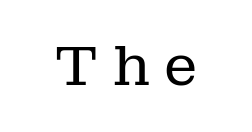
Q: Is the text bold? A: No.
Q: Is the text italic (slanted)? A: No, it is upright.
Q: Is the typeface a serif or a sans-serif typeface? A: Serif.
Q: Is the text underlined? A: No.
Q: How is the paragraph aligned? A: Centered.
Q: Is the spacing between letters normal or unusually wide? A: Unusually wide.
Q: Width (condensed, normal, or wide)? A: Normal.
Q: Stroke contrast? A: Low.
Q: x-height? A: Medium.
Q: Monospaced? A: No.
